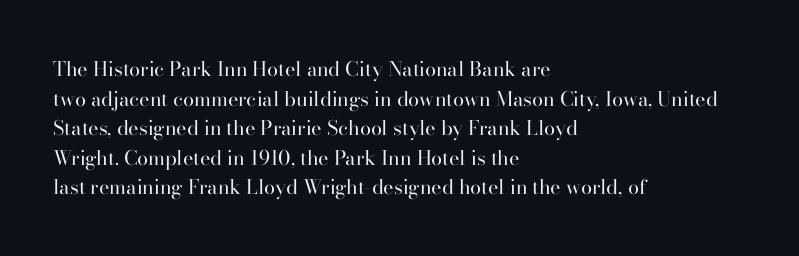
The image shows 20 px text type, upright; set left-aligned, normal line spacing (1.48x), normal letter spacing, not underlined.
